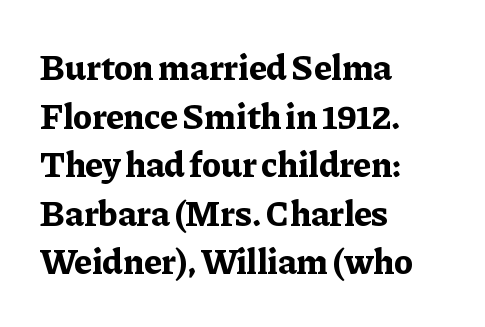
{"serif": "yes", "italic": "no", "bold": "yes", "weight": "bold", "width": "normal", "stroke_contrast": "low", "x_height": "medium", "monospaced": "no", "underline": "no", "align": "left", "line_spacing": "normal", "line_spacing_ratio": 1.35, "letter_spacing": "normal", "letter_spacing_em": 0.0, "glyph_px": 36}
